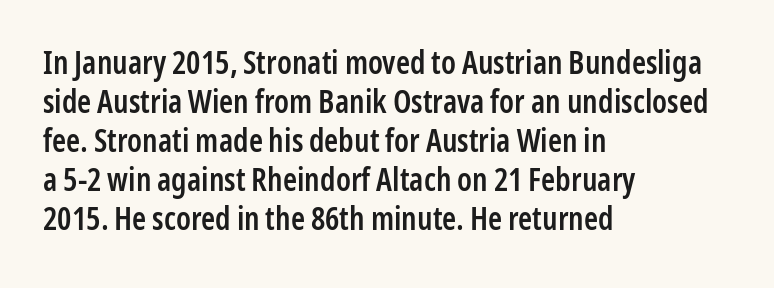
{"serif": "no", "italic": "no", "bold": "semi", "weight": "semibold", "width": "condensed", "stroke_contrast": "low", "x_height": "medium", "monospaced": "no", "underline": "no", "align": "left", "line_spacing_ratio": 1.22, "letter_spacing": "normal", "letter_spacing_em": 0.0, "glyph_px": 32}
